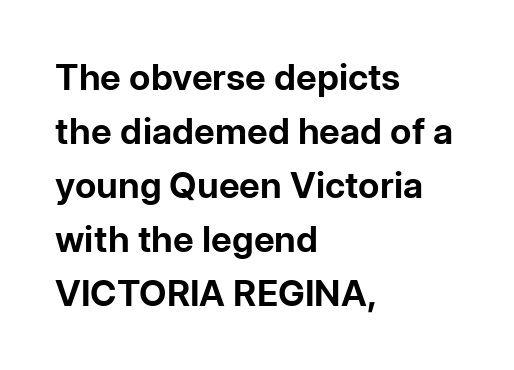
{"serif": "no", "italic": "no", "bold": "yes", "weight": "bold", "width": "normal", "stroke_contrast": "low", "x_height": "medium", "monospaced": "no", "underline": "no", "align": "left", "line_spacing": "normal", "line_spacing_ratio": 1.5, "letter_spacing": "normal", "letter_spacing_em": 0.0, "glyph_px": 36}
